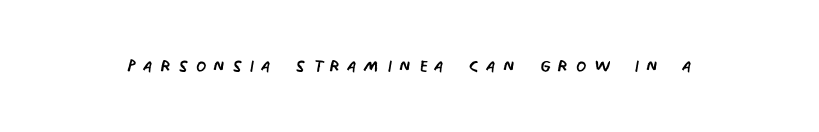
The typesetting does not lean heavy: it is not bold. The foot of each line stays bare and open. A typesetter would call this heavily tracked-out type.
